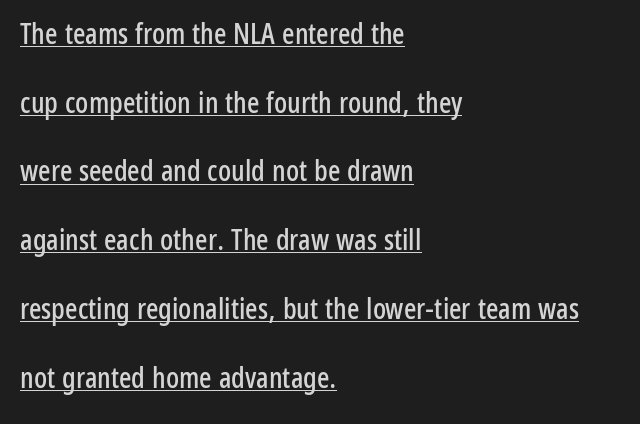
The image shows 29 px condensed sans-serif type, upright; set left-aligned, loose line spacing (2.37x), normal letter spacing, underlined; low stroke contrast and a medium x-height.
